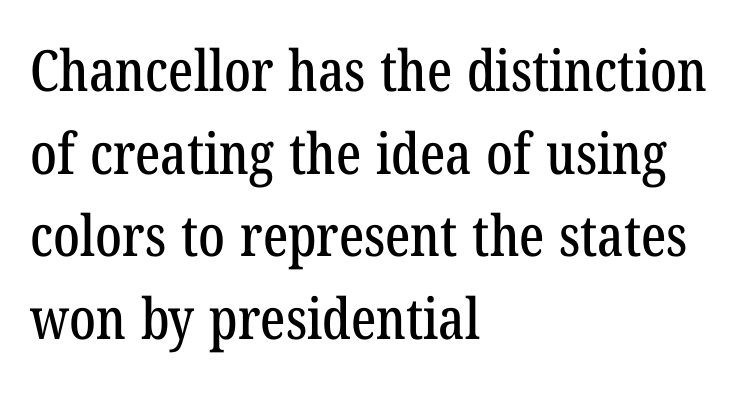
Q: Is the typeface a serif or a sans-serif typeface? A: Serif.
Q: Is the text underlined? A: No.
Q: How is the paragraph aligned? A: Left-aligned.
Q: Is the spacing between letters normal or unusually wide? A: Normal.
Q: Is the spacing between lines tight, normal or loose? A: Normal.
Q: Width (condensed, normal, or wide)? A: Condensed.
Q: Stroke contrast? A: Low.
Q: x-height? A: Medium.
Q: Monospaced? A: No.
